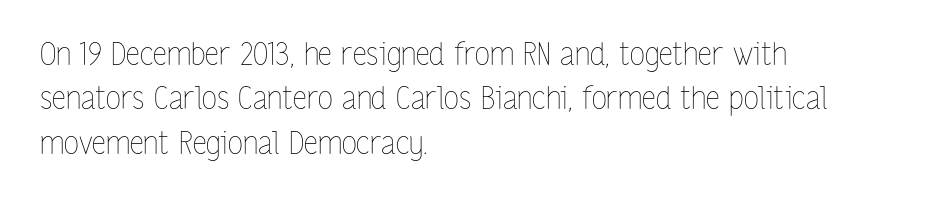
The image shows 31 px thin, condensed type, upright; set left-aligned, normal line spacing (1.43x), normal letter spacing, not underlined; low stroke contrast and a medium x-height.
